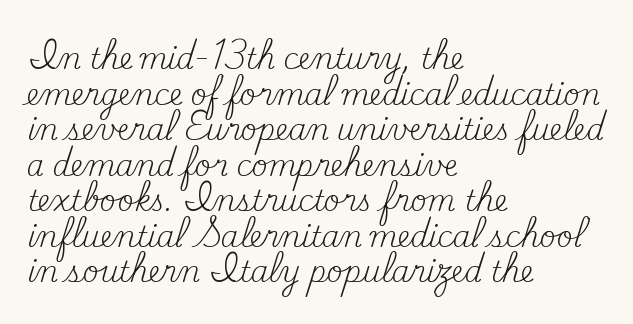
Are there feet on the stems? There are — it's a serif. The strokes carry an ordinary text weight at most. This sample has the flowing, uneven cadence of proportional lettering. Students, note that the glyphs here touch the page at normal intervals.
